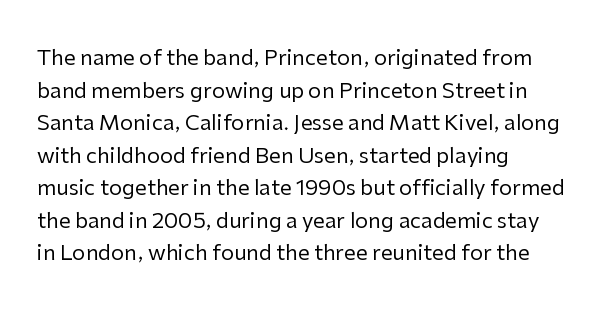
The image shows 21 px text type, upright; set left-aligned, normal line spacing (1.55x), normal letter spacing, not underlined.
